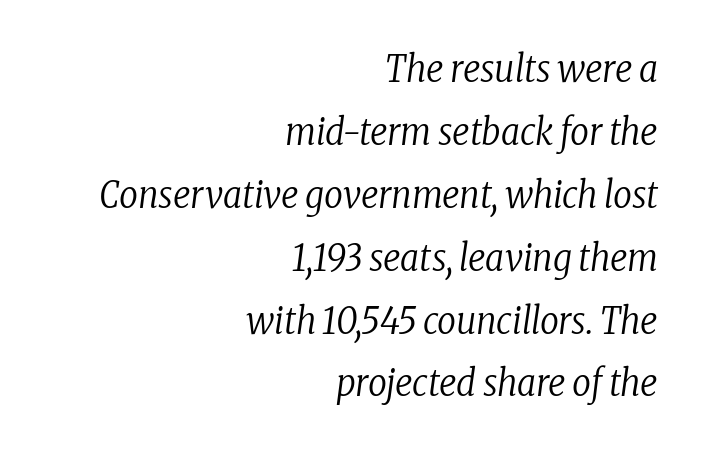
The face looks like a standard text weight, possibly lighter. The passage shown is typed in a proportional face where columns would drift. Font category for this specimen: serif. These lines were composed using italics. Nothing unusual about the tracking: characters are spaced as the font intends. The space beneath each line is pristine and unruled.
